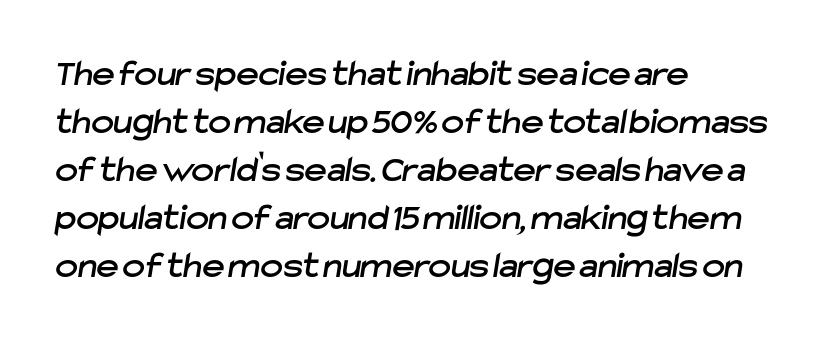
{"serif": "no", "width": "normal", "stroke_contrast": "low", "x_height": "medium", "monospaced": "no", "underline": "no", "align": "left", "line_spacing": "normal", "line_spacing_ratio": 1.26, "letter_spacing": "normal", "letter_spacing_em": 0.0, "glyph_px": 38}
